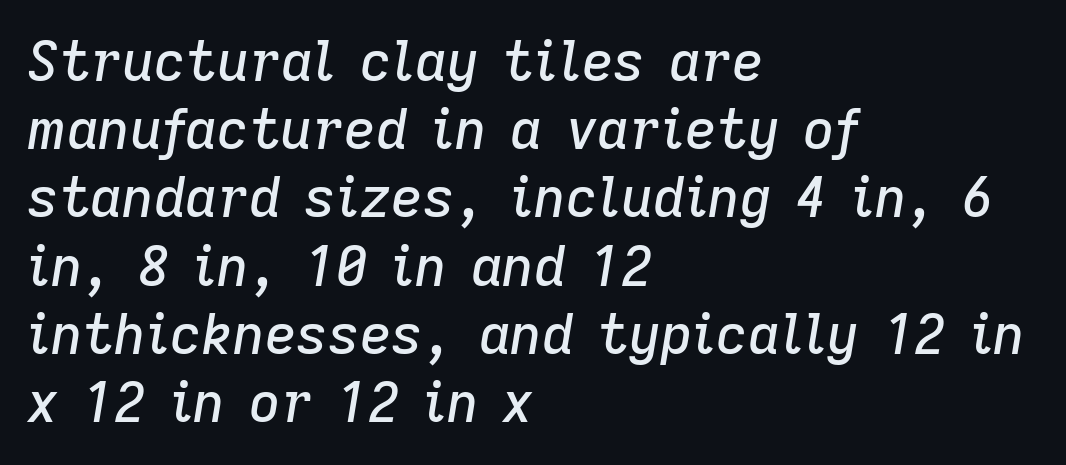
The image shows 55 px text type, italic (leaning right); set left-aligned, line spacing 1.24x, normal letter spacing, not underlined; low stroke contrast and a medium x-height.
